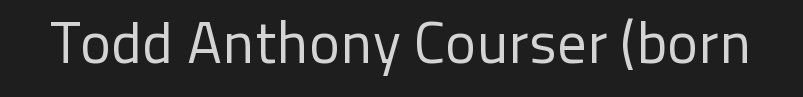
Q: Is the text bold? A: No.
Q: Is the text italic (slanted)? A: No, it is upright.
Q: Is the typeface a serif or a sans-serif typeface? A: Sans-serif.
Q: Is the text underlined? A: No.
Q: Is the spacing between letters normal or unusually wide? A: Normal.
Q: Width (condensed, normal, or wide)? A: Normal.
Q: Stroke contrast? A: Low.
Q: x-height? A: Medium.
Q: Monospaced? A: No.
